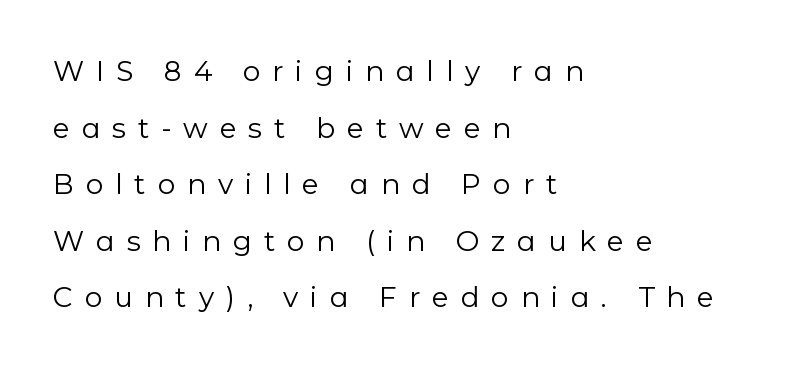
{"serif": "no", "italic": "no", "bold": "no", "weight": "regular", "width": "normal", "stroke_contrast": "low", "x_height": "medium", "monospaced": "no", "underline": "no", "align": "left", "line_spacing": "loose", "line_spacing_ratio": 2.02, "letter_spacing": "wide", "letter_spacing_em": 0.42, "glyph_px": 28}
